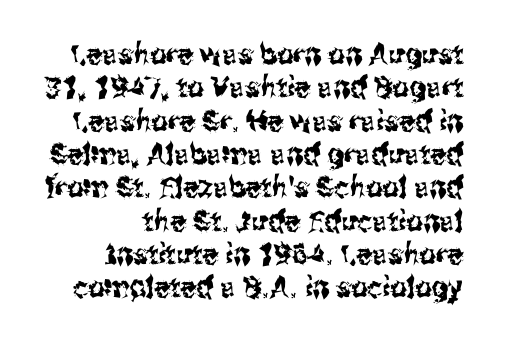
{"serif": "no", "italic": "no", "width": "condensed", "stroke_contrast": "medium", "x_height": "medium", "monospaced": "no", "underline": "no", "align": "right", "line_spacing": "tight", "line_spacing_ratio": 1.15, "letter_spacing": "normal", "letter_spacing_em": 0.0, "glyph_px": 29}
